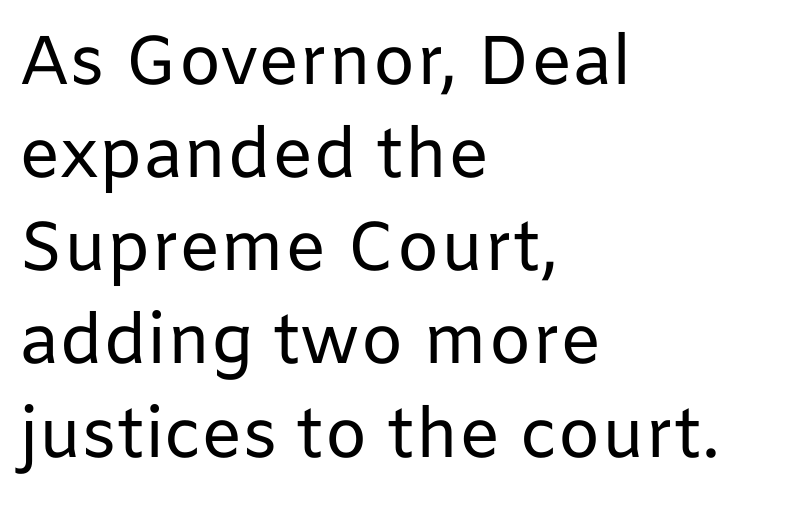
Regular leading. Characters remain perfectly vertical along every line. Where is the straight margin? On the left. Standard letterfit; no display-style spreading of the glyphs.
